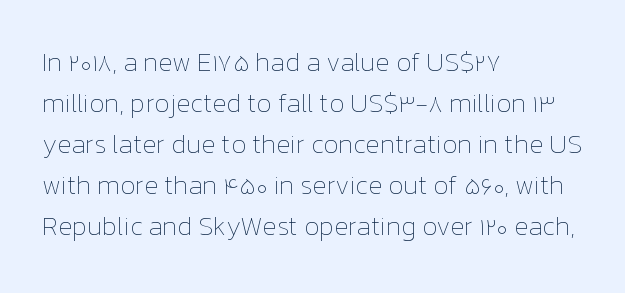
Q: Is the text bold? A: No.
Q: Is the text italic (slanted)? A: No, it is upright.
Q: Is the text underlined? A: No.
Q: How is the paragraph aligned? A: Left-aligned.
Q: Is the spacing between letters normal or unusually wide? A: Normal.
Q: Is the spacing between lines tight, normal or loose? A: Normal.
